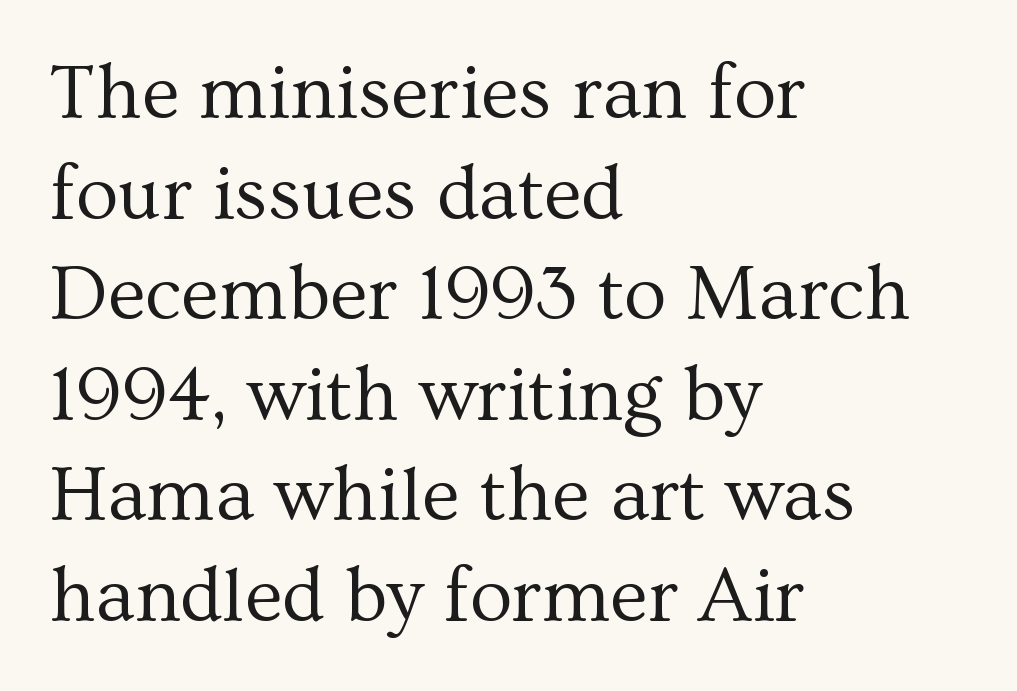
The image shows 78 px regular-weight serif type, upright; set left-aligned, normal line spacing (1.29x), normal letter spacing, not underlined; medium stroke contrast and a medium x-height.
